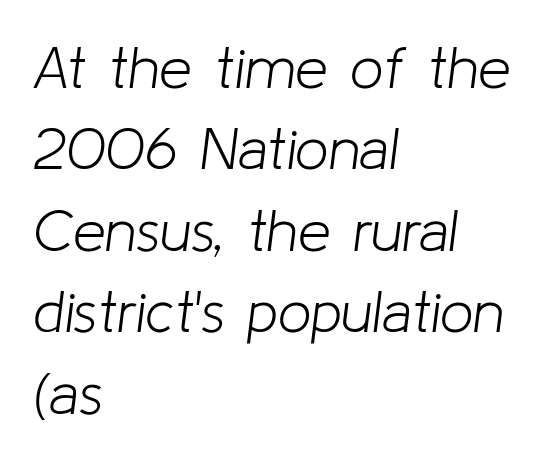
{"italic": "yes", "lean": "right", "slant_degrees": 8, "bold": "no", "weight": "light", "width": "normal", "stroke_contrast": "low", "x_height": "medium", "monospaced": "no", "underline": "no", "align": "left", "line_spacing": "normal", "line_spacing_ratio": 1.38, "letter_spacing": "normal", "letter_spacing_em": 0.0, "glyph_px": 59}
